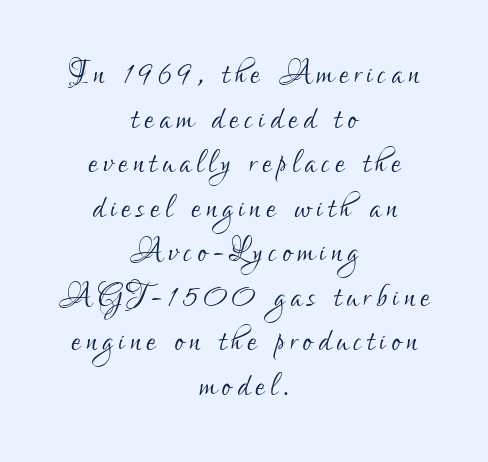
The image shows 42 px light, condensed sans-serif type; set centered, tight line spacing (1.06x), not underlined; low stroke contrast and a small x-height.
